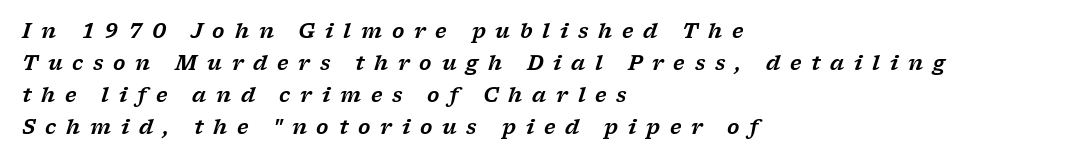
Notice how the stems are inclined rather than vertical — that's the hallmark of italics. Tracking here is generous; glyphs stand well apart from one another. Just letters on the line, the space beneath them empty. Is there much room between lines? A standard amount, neither cramped nor airy. Alignment: flush left.
